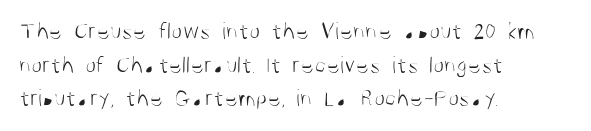
The image shows 25 px text type, upright; set left-aligned, normal line spacing (1.35x), normal letter spacing, not underlined.
